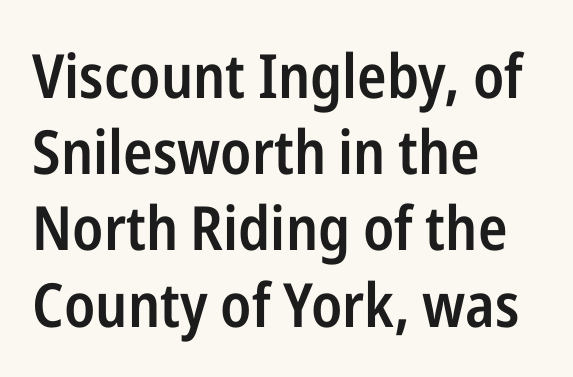
Visually the block forms a straight wall on the left and a jagged coastline on the right. Ascenders rise straight up at ninety degrees. Type style note: lacks serifs. The passage shown is semibold, sitting just below true bold.
